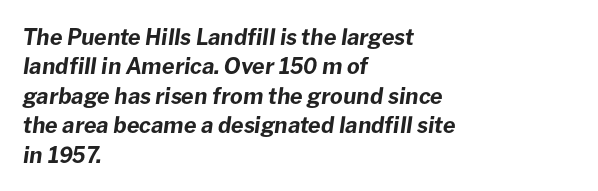
These lines stack with their left ends in a neat column. The axis of the letterforms is tilted away from vertical. This rendering features lettering with no underline. Tracking here is standard; glyphs follow each other at the usual distance.
